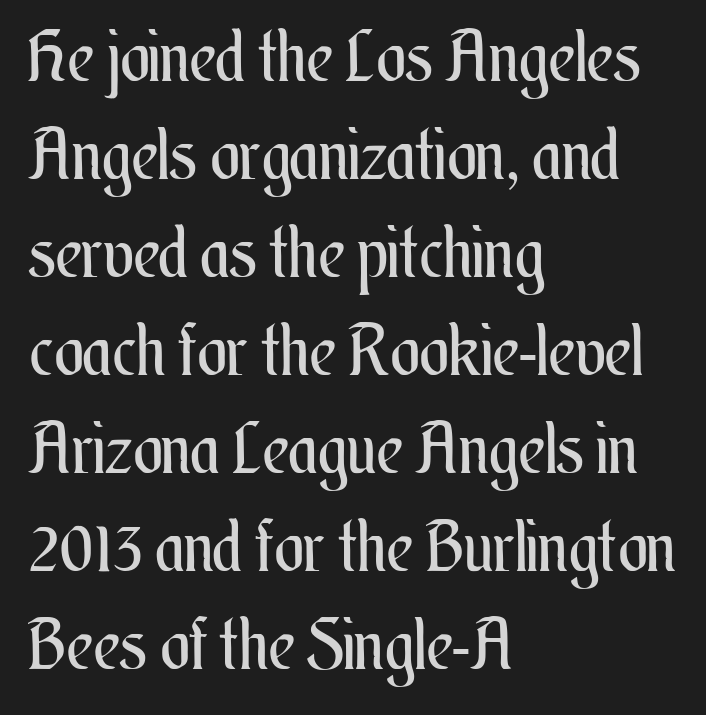
Q: Is the text bold? A: No.
Q: Is the text italic (slanted)? A: No, it is upright.
Q: Is the text underlined? A: No.
Q: How is the paragraph aligned? A: Left-aligned.
Q: Is the spacing between letters normal or unusually wide? A: Normal.
Q: Is the spacing between lines tight, normal or loose? A: Normal.
Q: Width (condensed, normal, or wide)? A: Condensed.
Q: Stroke contrast? A: Medium.
Q: x-height? A: Small.
Q: Monospaced? A: No.
